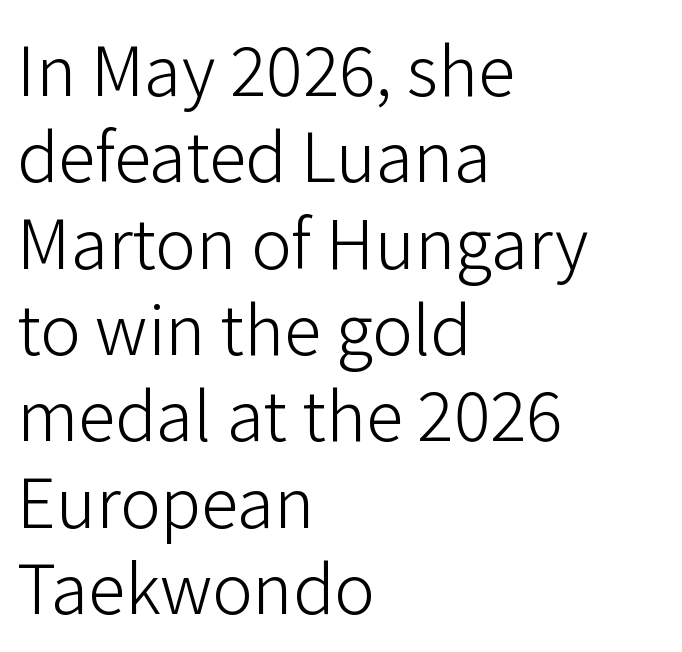
Q: Is the text bold? A: No.
Q: Is the text italic (slanted)? A: No, it is upright.
Q: Is the typeface a serif or a sans-serif typeface? A: Sans-serif.
Q: Is the text underlined? A: No.
Q: How is the paragraph aligned? A: Left-aligned.
Q: Is the spacing between letters normal or unusually wide? A: Normal.
Q: Is the spacing between lines tight, normal or loose? A: Normal.
Q: Width (condensed, normal, or wide)? A: Normal.
Q: Stroke contrast? A: Low.
Q: x-height? A: Medium.
Q: Monospaced? A: No.
